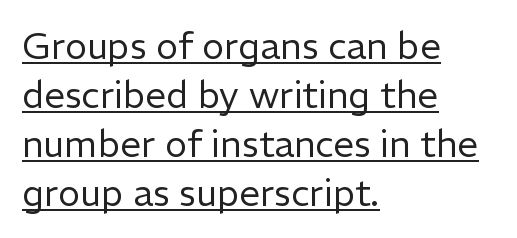
The image shows 37 px regular-weight sans-serif type, upright; set left-aligned, normal line spacing (1.32x), normal letter spacing, underlined; low stroke contrast and a medium x-height.
